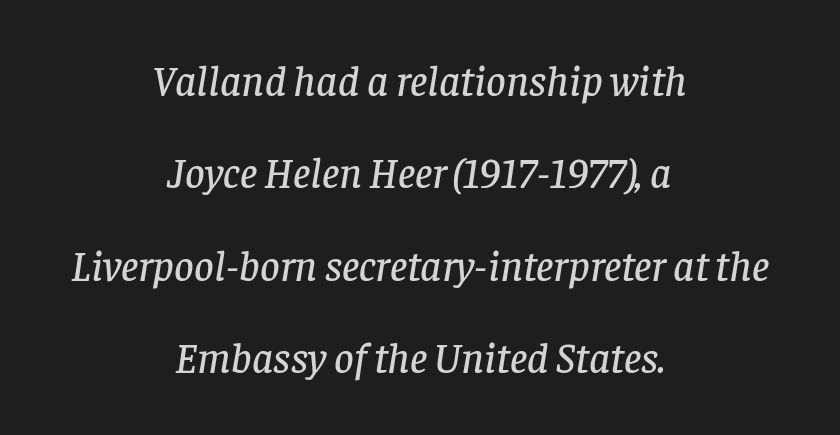
Q: Is the text italic (slanted)? A: Yes, it leans right by about 8 degrees.
Q: Is the typeface a serif or a sans-serif typeface? A: Serif.
Q: Is the text underlined? A: No.
Q: How is the paragraph aligned? A: Centered.
Q: Is the spacing between letters normal or unusually wide? A: Normal.
Q: Is the spacing between lines tight, normal or loose? A: Loose.
Q: Width (condensed, normal, or wide)? A: Normal.
Q: Stroke contrast? A: Low.
Q: x-height? A: Large.
Q: Monospaced? A: No.
